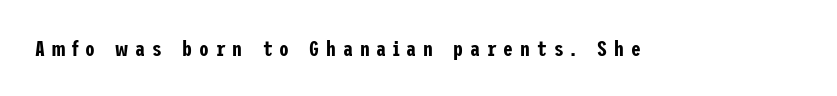
Q: Is the text italic (slanted)? A: No, it is upright.
Q: Is the text underlined? A: No.
Q: Is the spacing between letters normal or unusually wide? A: Unusually wide.
